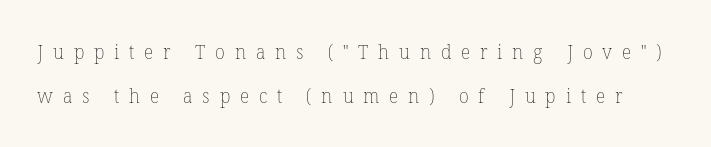
Q: Is the text bold? A: No.
Q: Is the text italic (slanted)? A: No, it is upright.
Q: Is the text underlined? A: No.
Q: Is the spacing between letters normal or unusually wide? A: Unusually wide.
Q: Is the spacing between lines tight, normal or loose? A: Loose.
